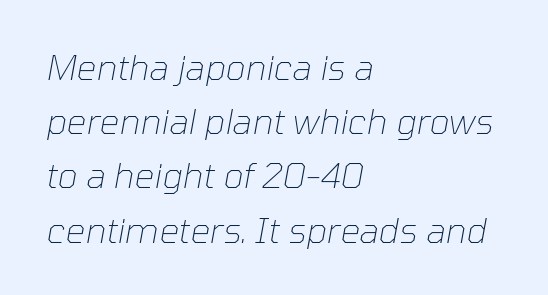
Q: Is the text bold? A: No.
Q: Is the text italic (slanted)? A: Yes, it leans right by about 10 degrees.
Q: Is the text underlined? A: No.
Q: How is the paragraph aligned? A: Left-aligned.
Q: Is the spacing between letters normal or unusually wide? A: Normal.
Q: Is the spacing between lines tight, normal or loose? A: Normal.
Q: Width (condensed, normal, or wide)? A: Normal.
Q: Stroke contrast? A: Low.
Q: x-height? A: Medium.
Q: Monospaced? A: No.
